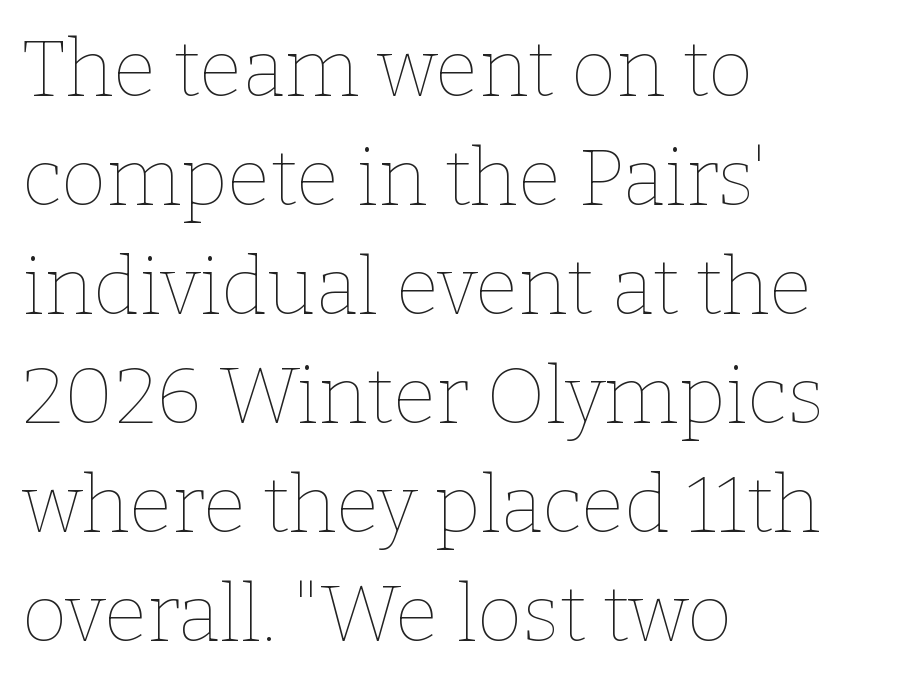
Q: Is the text bold? A: No.
Q: Is the text italic (slanted)? A: No, it is upright.
Q: Is the text underlined? A: No.
Q: How is the paragraph aligned? A: Left-aligned.
Q: Is the spacing between letters normal or unusually wide? A: Normal.
Q: Is the spacing between lines tight, normal or loose? A: Normal.
Q: Width (condensed, normal, or wide)? A: Normal.
Q: Stroke contrast? A: Low.
Q: x-height? A: Medium.
Q: Monospaced? A: No.
